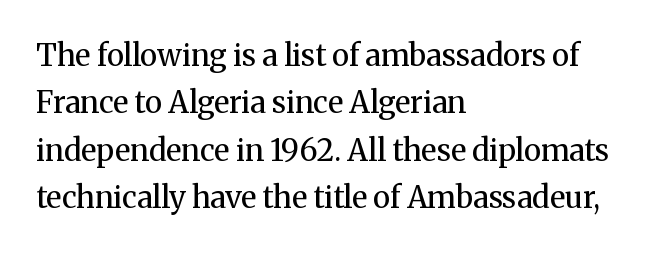
These lines are rendered in a variable-pitch font. These lines sit exactly where default settings would place them. Compared with typical body copy, the letter spacing here is the same. These lines stack with their left ends in a neat column.
